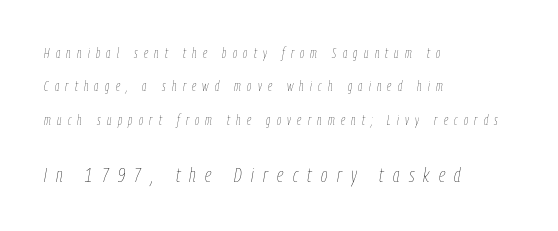
{"italic": "yes", "lean": "right", "slant_degrees": 9, "bold": "no", "underline": "no", "align": "left", "line_spacing": "loose", "line_spacing_ratio": 2.38, "letter_spacing": "wide", "letter_spacing_em": 0.45, "larger_block": "second", "size_ratio": 1.5, "glyph_px": 21}
